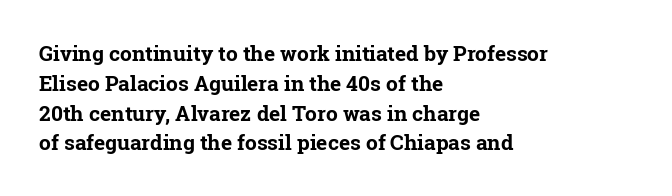
A bare baseline throughout the passage. Heavy-handed strokes throughout: this text is bold. Style check: upright. The setting favours the left margin, as ordinary paragraphs usually do. How are the letters spaced? Ordinarily, with no added tracking.
